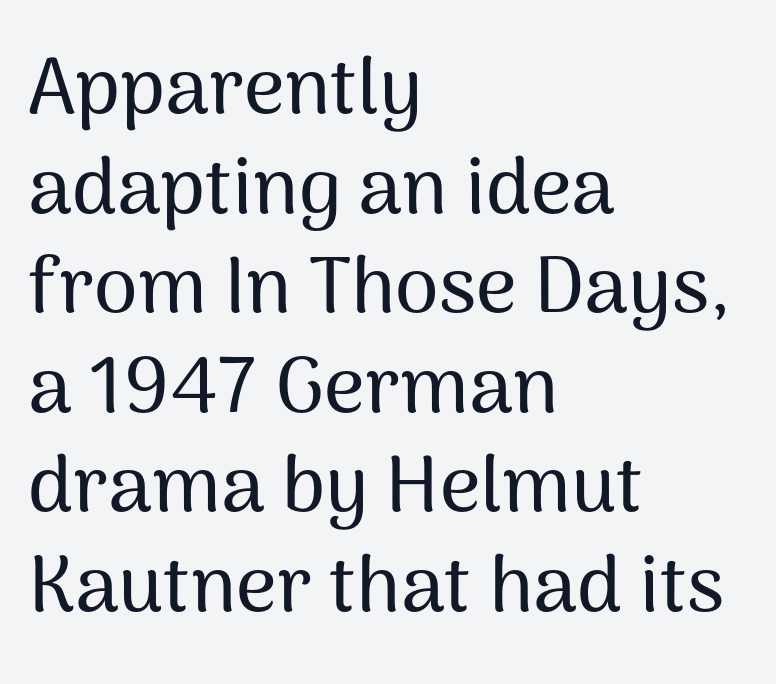
The image shows 79 px sans-serif type, upright; set left-aligned, normal line spacing (1.26x), normal letter spacing, not underlined; medium stroke contrast and a medium x-height.
